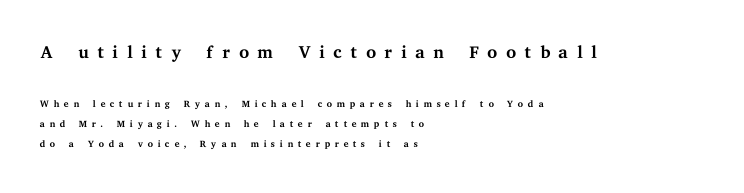
The image shows 26 px text type, upright; set left-aligned, normal line spacing (1.41x), unusually wide letter spacing (+0.3 em), not underlined; the first (top) block is 1.86x larger.
